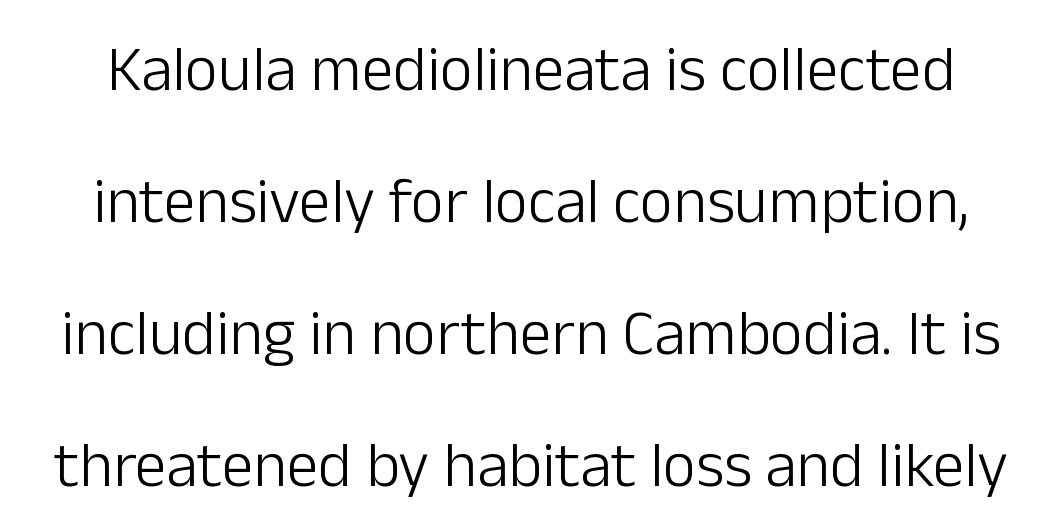
The image shows 64 px light sans-serif type, upright; set loose line spacing (2.06x), normal letter spacing, not underlined; low stroke contrast and a medium x-height.
